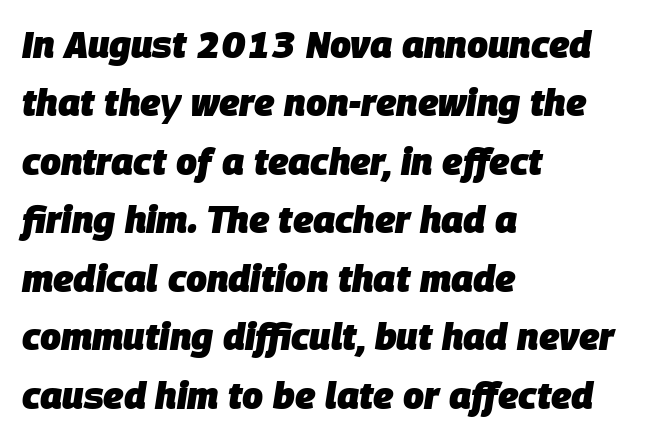
Q: Is the text bold? A: Yes.
Q: Is the text italic (slanted)? A: Yes, it leans right by about 9 degrees.
Q: Is the text underlined? A: No.
Q: How is the paragraph aligned? A: Left-aligned.
Q: Is the spacing between letters normal or unusually wide? A: Normal.
Q: Is the spacing between lines tight, normal or loose? A: Normal.
Q: Width (condensed, normal, or wide)? A: Normal.
Q: Stroke contrast? A: Low.
Q: x-height? A: Large.
Q: Monospaced? A: No.
